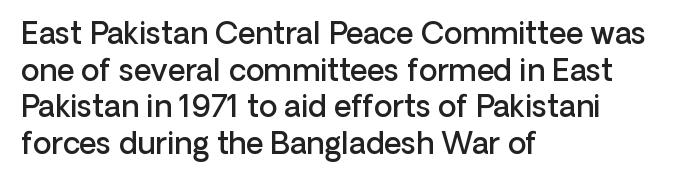
The horizontal fit of the characters is conventional and even. Stroke terminals: plain, sans-serif. Is this a fixed-width face? No — the glyphs have proportional, varying widths. Upright lettering throughout. The rendering anchors every line to the left-hand side.
